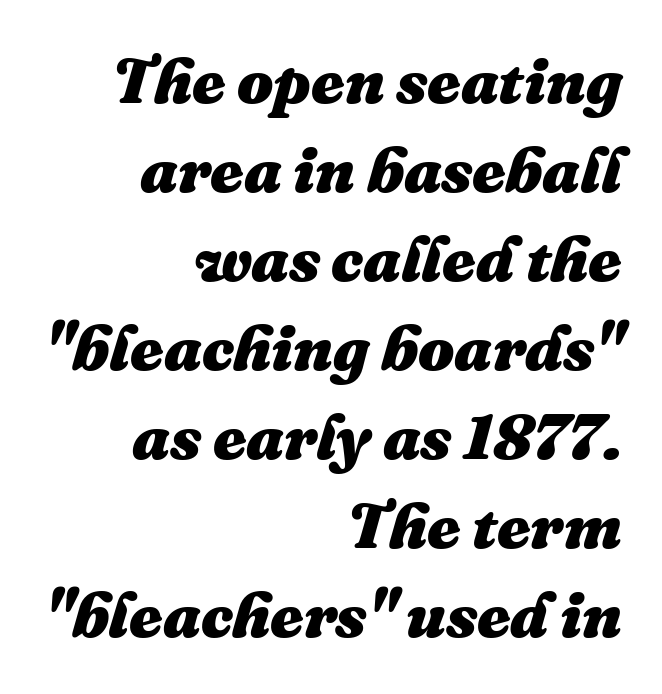
{"italic": "yes", "lean": "right", "slant_degrees": 16, "bold": "yes", "weight": "heavy", "width": "normal", "stroke_contrast": "medium", "x_height": "medium", "monospaced": "no", "underline": "no", "align": "right", "line_spacing": "normal", "line_spacing_ratio": 1.39, "letter_spacing": "normal", "letter_spacing_em": 0.0, "glyph_px": 64}
